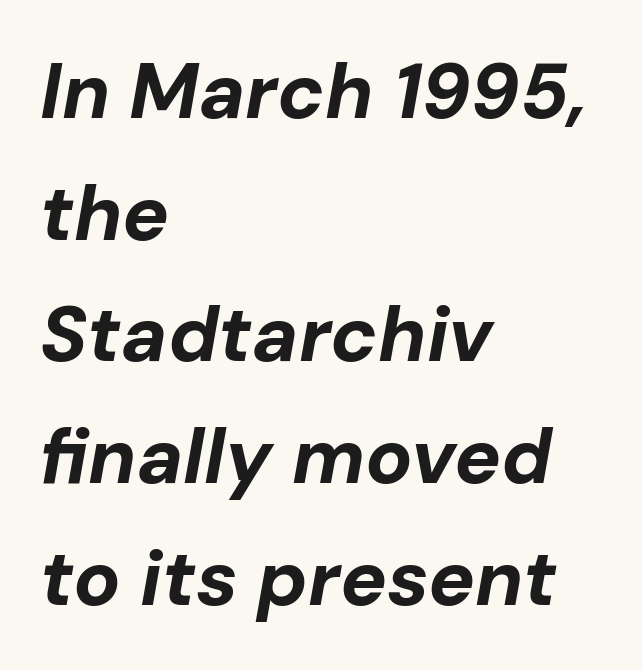
{"italic": "yes", "lean": "right", "slant_degrees": 10, "bold": "yes", "weight": "bold", "width": "normal", "stroke_contrast": "low", "x_height": "medium", "monospaced": "no", "underline": "no", "align": "left", "line_spacing": "normal", "line_spacing_ratio": 1.56, "letter_spacing": "normal", "letter_spacing_em": 0.0, "glyph_px": 78}
